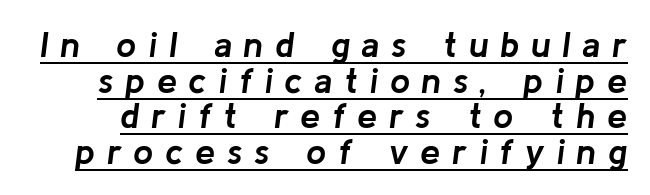
{"italic": "yes", "lean": "right", "slant_degrees": 8, "bold": "yes", "weight": "semibold", "width": "normal", "stroke_contrast": "low", "x_height": "medium", "monospaced": "no", "underline": "yes", "line_spacing": "tight", "line_spacing_ratio": 0.99, "letter_spacing": "wide", "letter_spacing_em": 0.32, "glyph_px": 36}
